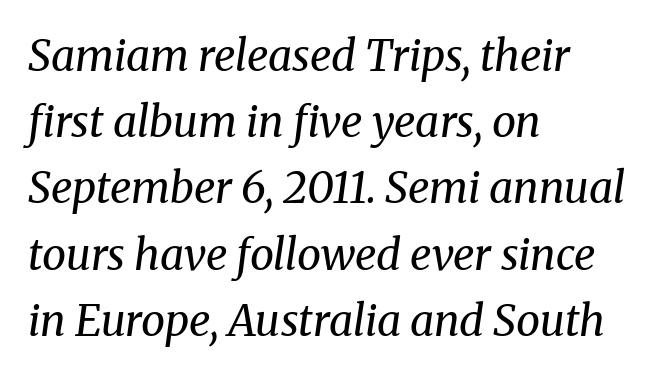
The image shows 43 px regular-weight serif type, italic (leaning right); set left-aligned, normal line spacing (1.54x), normal letter spacing, not underlined; medium stroke contrast and a medium x-height.
